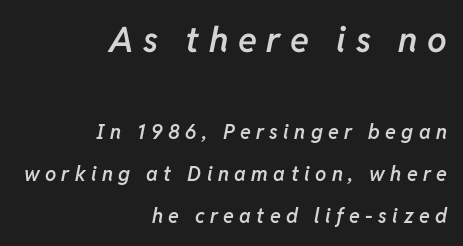
{"italic": "yes", "lean": "right", "slant_degrees": 11, "bold": "semi", "weight": "semibold", "width": "normal", "stroke_contrast": "low", "x_height": "medium", "monospaced": "no", "underline": "no", "align": "right", "line_spacing": "loose", "line_spacing_ratio": 2.11, "letter_spacing": "wide", "letter_spacing_em": 0.27, "larger_block": "first", "size_ratio": 1.75, "glyph_px": 35}
